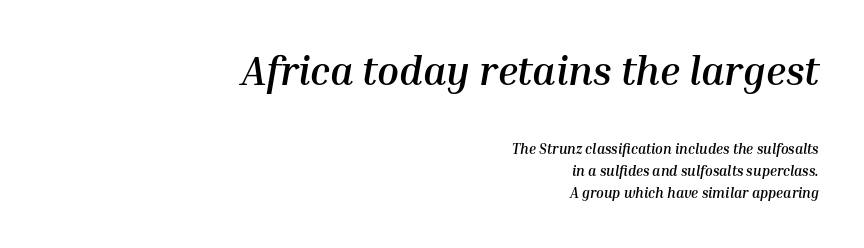
The image shows 40 px semibold type, italic (leaning right); set right-aligned, normal line spacing (1.58x), normal letter spacing, not underlined; the first (top) block is 2.86x larger; medium stroke contrast and a medium x-height.
